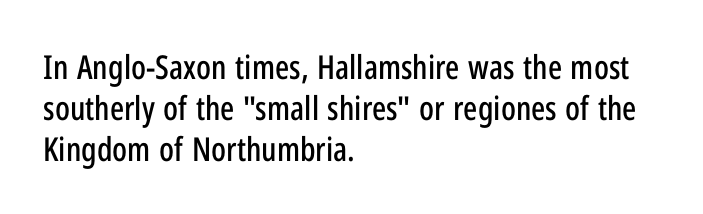
Q: Is the text italic (slanted)? A: No, it is upright.
Q: Is the typeface a serif or a sans-serif typeface? A: Sans-serif.
Q: Is the text underlined? A: No.
Q: How is the paragraph aligned? A: Left-aligned.
Q: Is the spacing between letters normal or unusually wide? A: Normal.
Q: Width (condensed, normal, or wide)? A: Condensed.
Q: Stroke contrast? A: Low.
Q: x-height? A: Medium.
Q: Monospaced? A: No.
